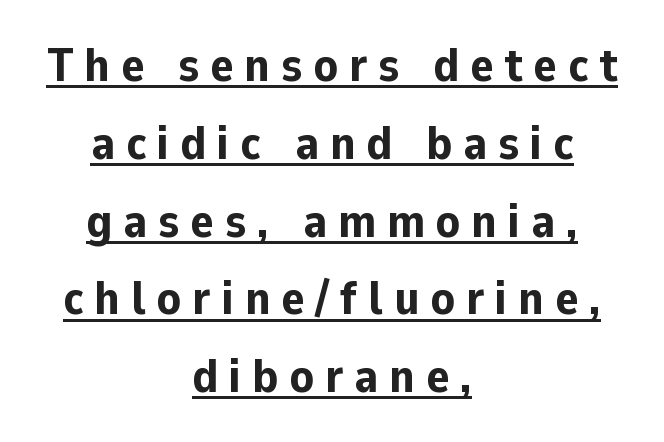
The image shows 48 px bold sans-serif type, upright; set centered, normal line spacing (1.62x), unusually wide letter spacing (+0.23 em), underlined; low stroke contrast and a medium x-height.
